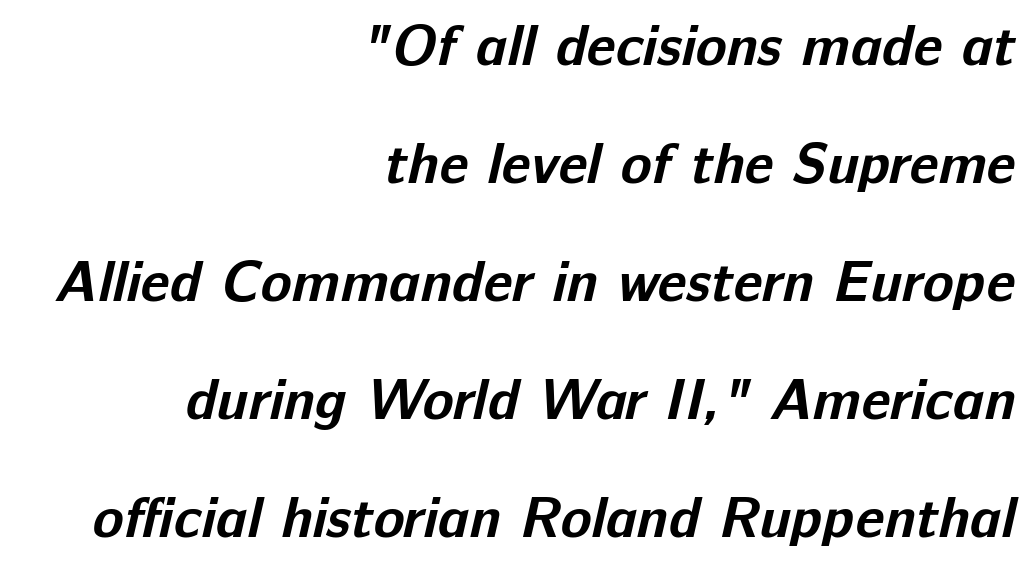
The image shows 57 px bold sans-serif type; set right-aligned, loose line spacing (2.07x), normal letter spacing, not underlined; low stroke contrast and a medium x-height.
